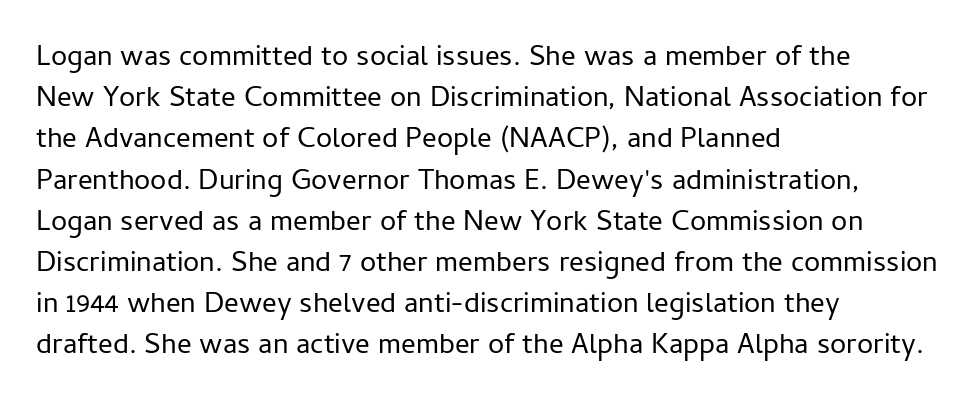
{"serif": "no", "italic": "no", "bold": "no", "weight": "regular", "width": "normal", "stroke_contrast": "low", "x_height": "medium", "monospaced": "no", "underline": "no", "align": "left", "line_spacing": "normal", "line_spacing_ratio": 1.42, "letter_spacing": "normal", "letter_spacing_em": 0.0, "glyph_px": 29}
